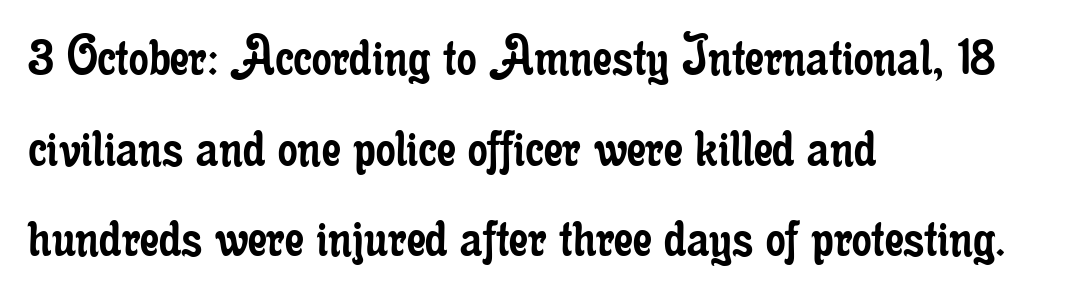
Q: Is the text bold? A: No.
Q: Is the text italic (slanted)? A: No, it is upright.
Q: Is the typeface a serif or a sans-serif typeface? A: Serif.
Q: Is the text underlined? A: No.
Q: How is the paragraph aligned? A: Left-aligned.
Q: Is the spacing between letters normal or unusually wide? A: Normal.
Q: Is the spacing between lines tight, normal or loose? A: Normal.
Q: Width (condensed, normal, or wide)? A: Condensed.
Q: Stroke contrast? A: Low.
Q: x-height? A: Small.
Q: Monospaced? A: No.
